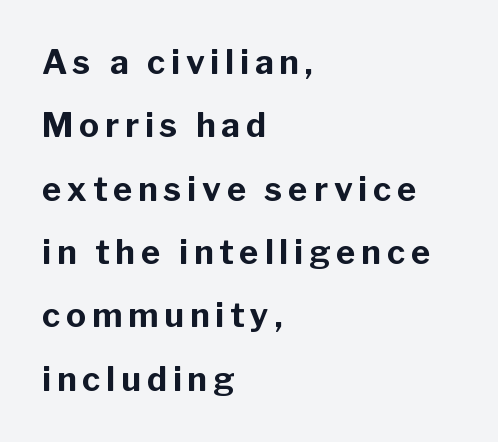
The rendering uses natural spacing where letterforms have individual widths. Typographic density is high because the face is bold. A roman cut, with each character standing at attention. Line spacing here is loose.
